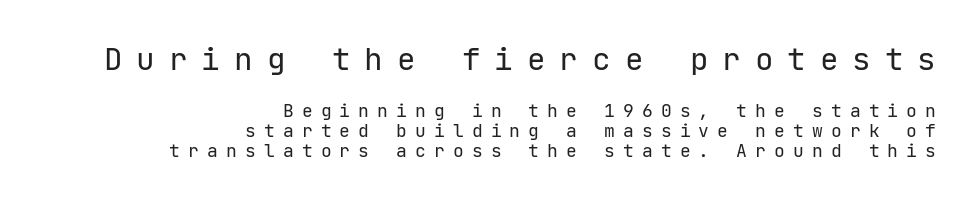
{"serif": "no", "italic": "no", "bold": "no", "weight": "regular", "width": "normal", "stroke_contrast": "low", "x_height": "medium", "monospaced": "yes", "underline": "no", "align": "right", "line_spacing": "tight", "line_spacing_ratio": 1.12, "letter_spacing": "wide", "letter_spacing_em": 0.45, "larger_block": "first", "size_ratio": 1.72, "glyph_px": 31}
